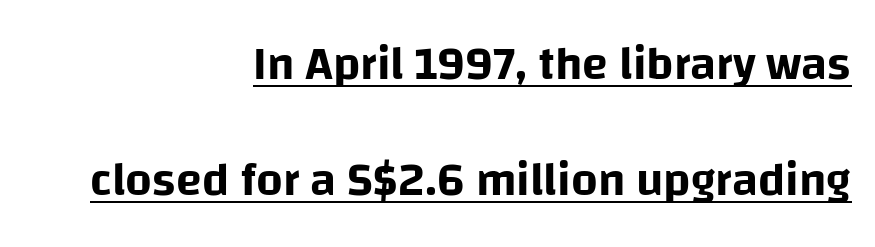
Typeset ragged left — the right edge is the straight one. Here the designer chose a conventional face with non-uniform glyph widths. Is the letter spacing exaggerated? No — it looks like the ordinary default. Note: no serifs on the glyphs. The specimen reads as upright at a glance.
